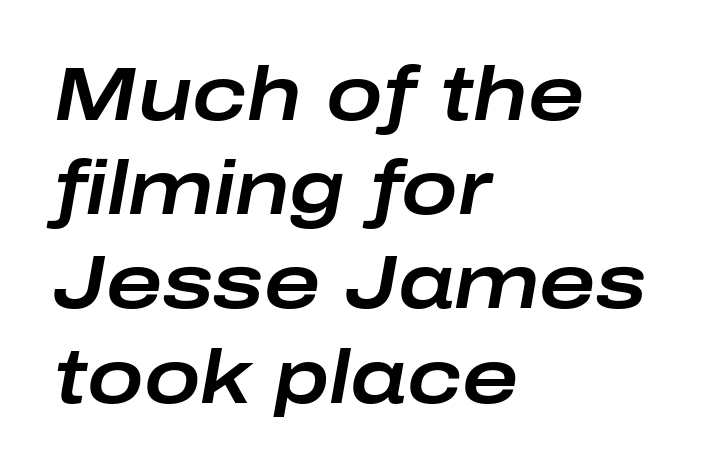
Q: Is the text italic (slanted)? A: Yes, it leans right by about 10 degrees.
Q: Is the text underlined? A: No.
Q: How is the paragraph aligned? A: Left-aligned.
Q: Is the spacing between letters normal or unusually wide? A: Normal.
Q: Width (condensed, normal, or wide)? A: Wide.
Q: Stroke contrast? A: Low.
Q: x-height? A: Medium.
Q: Monospaced? A: No.
